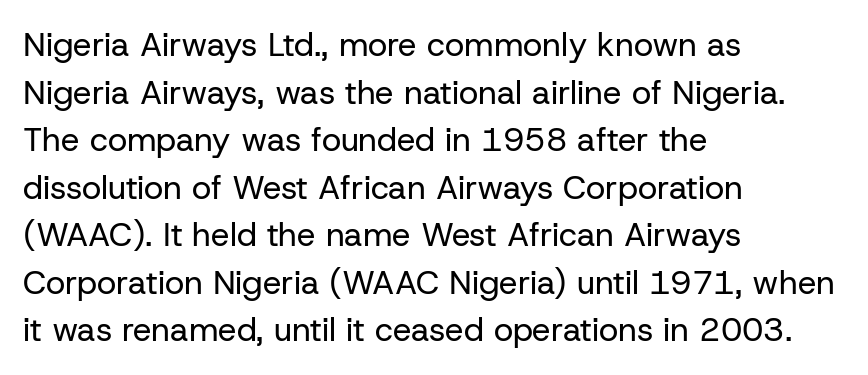
The image shows 33 px regular-weight sans-serif type, upright; set left-aligned, normal line spacing (1.44x), normal letter spacing, not underlined; low stroke contrast and a medium x-height.
